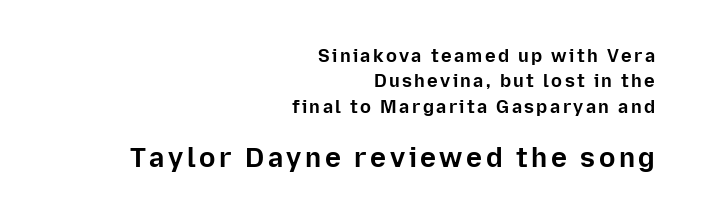
{"italic": "no", "bold": "yes", "underline": "no", "align": "right", "line_spacing": "normal", "line_spacing_ratio": 1.41, "larger_block": "second", "size_ratio": 1.5, "glyph_px": 27}
